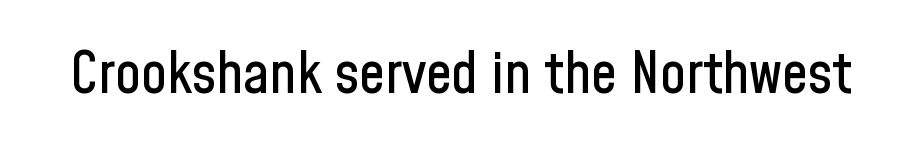
Q: Is the text italic (slanted)? A: No, it is upright.
Q: Is the typeface a serif or a sans-serif typeface? A: Sans-serif.
Q: Is the text underlined? A: No.
Q: Is the spacing between letters normal or unusually wide? A: Normal.
Q: Width (condensed, normal, or wide)? A: Condensed.
Q: Stroke contrast? A: Low.
Q: x-height? A: Medium.
Q: Monospaced? A: No.
